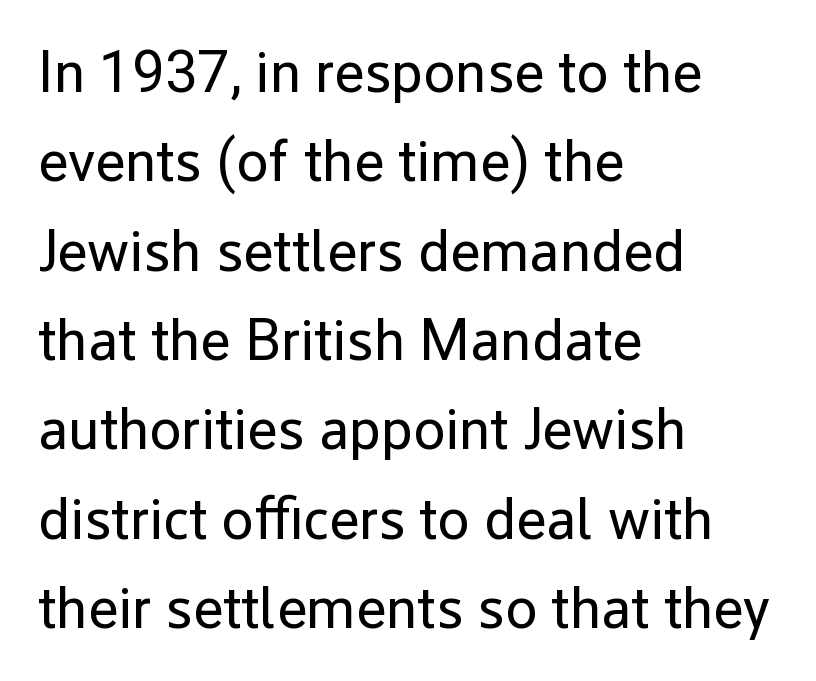
{"serif": "no", "italic": "no", "bold": "no", "weight": "regular", "width": "normal", "stroke_contrast": "low", "x_height": "medium", "monospaced": "no", "underline": "no", "align": "left", "line_spacing": "normal", "line_spacing_ratio": 1.54, "letter_spacing": "normal", "letter_spacing_em": 0.0, "glyph_px": 58}
